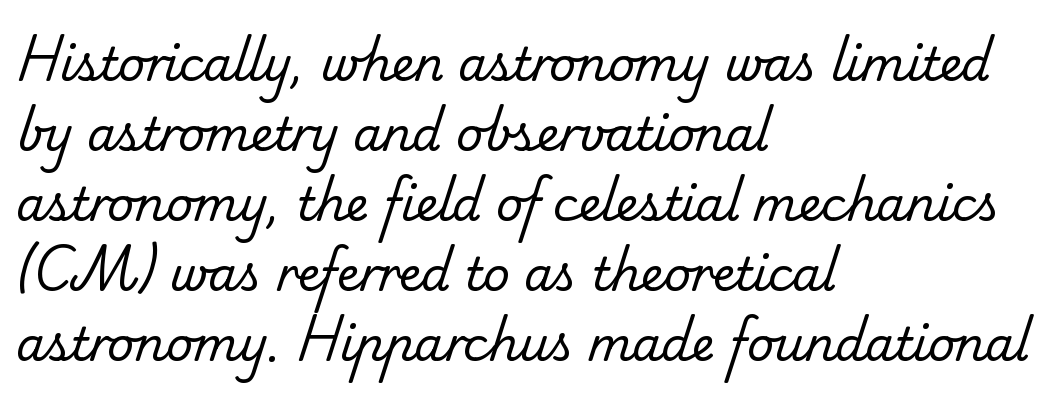
The image shows 46 px regular-weight serif type; set left-aligned, normal line spacing (1.52x), normal letter spacing, not underlined; low stroke contrast and a small x-height.
